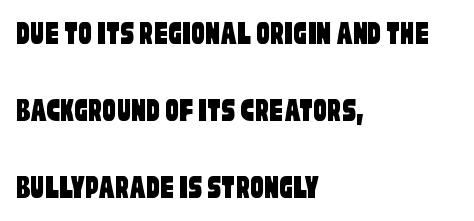
Q: Is the typeface a serif or a sans-serif typeface? A: Sans-serif.
Q: Is the text underlined? A: No.
Q: How is the paragraph aligned? A: Left-aligned.
Q: Is the spacing between letters normal or unusually wide? A: Normal.
Q: Is the spacing between lines tight, normal or loose? A: Loose.
Q: Width (condensed, normal, or wide)? A: Condensed.
Q: Stroke contrast? A: Low.
Q: x-height? A: Large.
Q: Monospaced? A: No.
